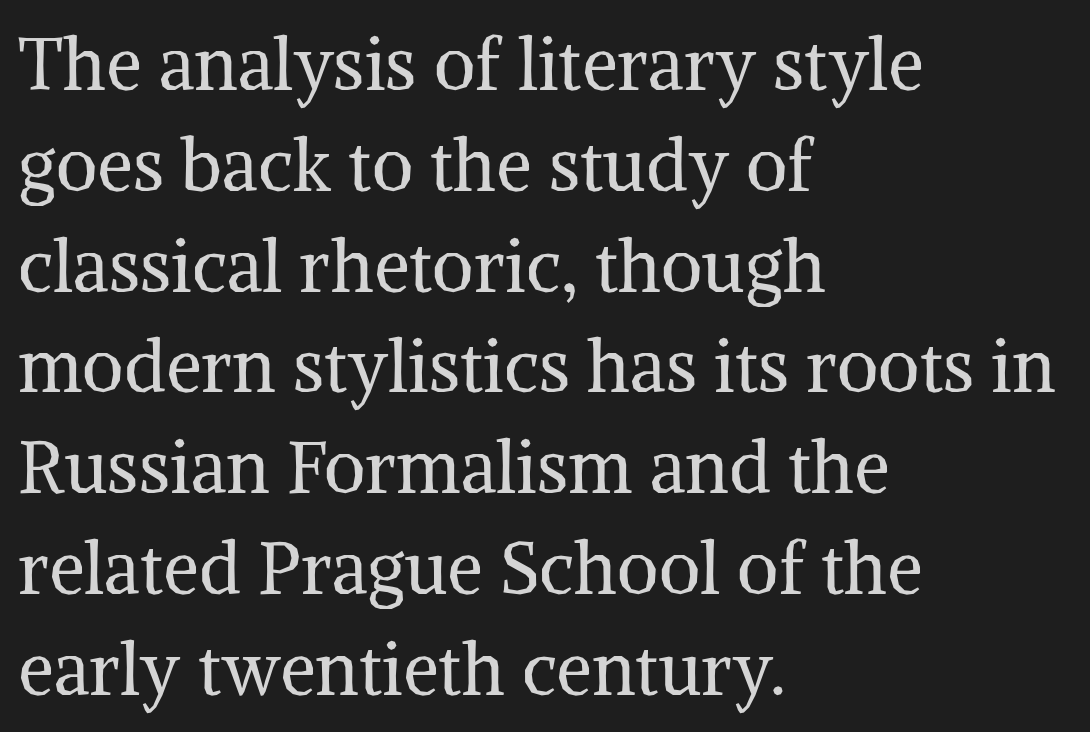
{"serif": "yes", "italic": "no", "bold": "no", "weight": "regular", "width": "normal", "stroke_contrast": "medium", "x_height": "medium", "monospaced": "no", "underline": "no", "align": "left", "line_spacing": "normal", "line_spacing_ratio": 1.4, "letter_spacing": "normal", "letter_spacing_em": 0.0, "glyph_px": 72}
